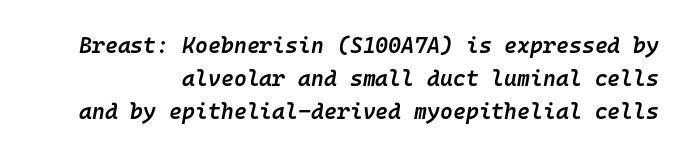
The image shows 22 px text type, italic (leaning right); set normal line spacing (1.49x), normal letter spacing, not underlined.
